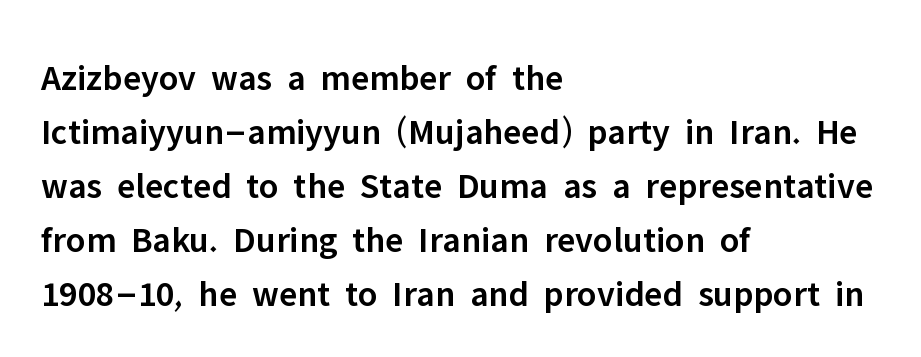
Q: Is the text bold? A: Semi-bold.
Q: Is the text italic (slanted)? A: No, it is upright.
Q: Is the typeface a serif or a sans-serif typeface? A: Sans-serif.
Q: Is the text underlined? A: No.
Q: How is the paragraph aligned? A: Left-aligned.
Q: Is the spacing between letters normal or unusually wide? A: Normal.
Q: Is the spacing between lines tight, normal or loose? A: Normal.
Q: Width (condensed, normal, or wide)? A: Normal.
Q: Stroke contrast? A: Low.
Q: x-height? A: Medium.
Q: Monospaced? A: No.
